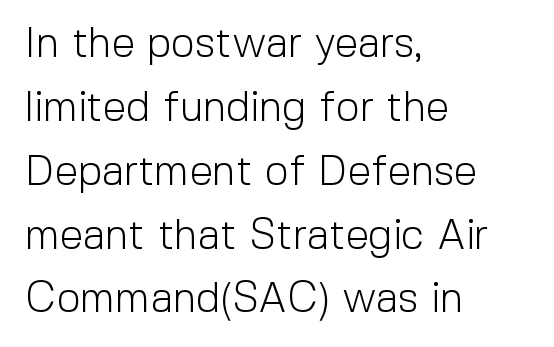
The image shows 42 px light sans-serif type, upright; set left-aligned, normal line spacing (1.52x), normal letter spacing, not underlined; a medium x-height.
